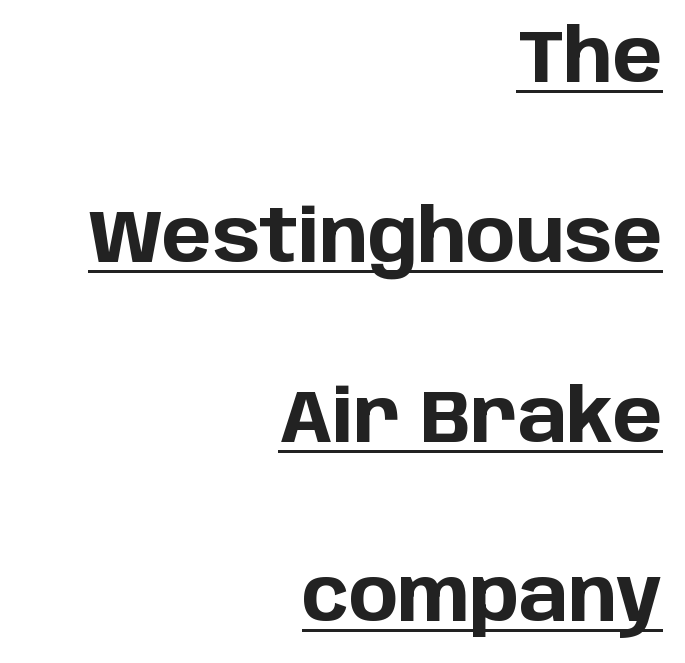
Q: Is the text bold? A: Yes.
Q: Is the text italic (slanted)? A: No, it is upright.
Q: Is the typeface a serif or a sans-serif typeface? A: Sans-serif.
Q: Is the text underlined? A: Yes.
Q: How is the paragraph aligned? A: Right-aligned.
Q: Is the spacing between letters normal or unusually wide? A: Normal.
Q: Is the spacing between lines tight, normal or loose? A: Loose.
Q: Width (condensed, normal, or wide)? A: Normal.
Q: Stroke contrast? A: Low.
Q: x-height? A: Large.
Q: Monospaced? A: No.
